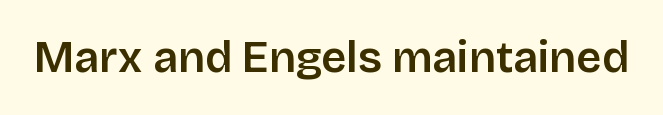
Each word holds together tightly as a unit, with standard inter-letter gaps. A typesetter would call this proportional, since set widths differ per character. Quick note: not italic, upright. The glyphs in this specimen are sans serif.
